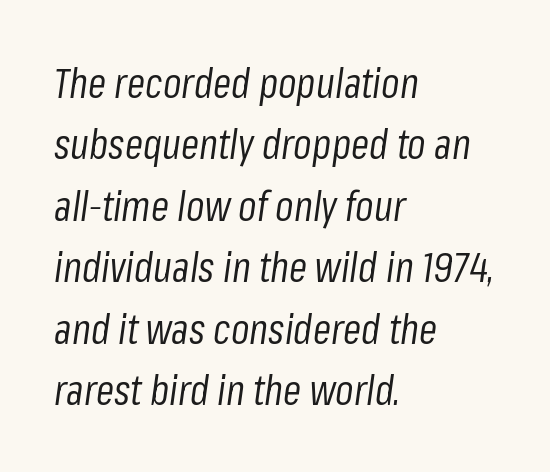
{"italic": "yes", "lean": "right", "slant_degrees": 8, "bold": "no", "weight": "regular", "width": "condensed", "stroke_contrast": "low", "x_height": "medium", "monospaced": "no", "underline": "no", "align": "left", "line_spacing": "normal", "line_spacing_ratio": 1.5, "letter_spacing": "normal", "letter_spacing_em": 0.0, "glyph_px": 41}
